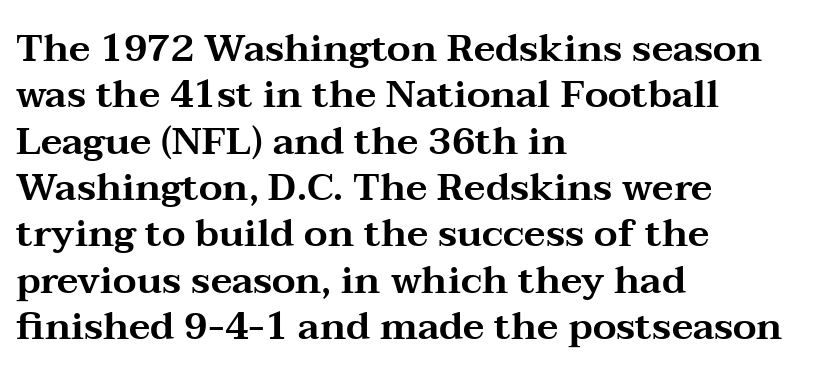
Q: Is the text italic (slanted)? A: No, it is upright.
Q: Is the typeface a serif or a sans-serif typeface? A: Serif.
Q: Is the text underlined? A: No.
Q: How is the paragraph aligned? A: Left-aligned.
Q: Is the spacing between letters normal or unusually wide? A: Normal.
Q: Width (condensed, normal, or wide)? A: Wide.
Q: Stroke contrast? A: Medium.
Q: x-height? A: Medium.
Q: Monospaced? A: No.
